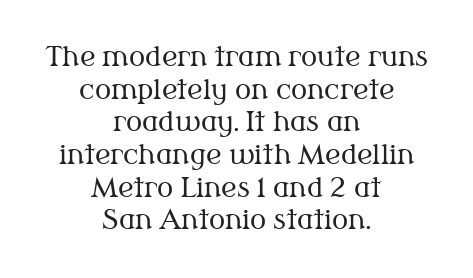
What stands out about the letter spacing? Nothing — it is the standard amount. Nothing heavy about these letters — not bold at all. The baseline area is clear. Every character sits straight up, as roman type does. Which margin do the lines hug? Neither — every line sits in the middle.
